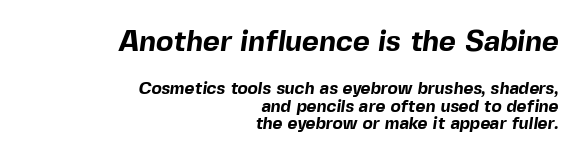
Q: Is the text bold? A: Yes.
Q: Is the typeface a serif or a sans-serif typeface? A: Sans-serif.
Q: Is the text underlined? A: No.
Q: How is the paragraph aligned? A: Right-aligned.
Q: Is the spacing between letters normal or unusually wide? A: Normal.
Q: Is the spacing between lines tight, normal or loose? A: Tight.
Q: Which block of text is set in a larger size, the first (top) or the second (bottom)? A: The first (top) one.
Q: Width (condensed, normal, or wide)? A: Normal.
Q: x-height? A: Medium.
Q: Monospaced? A: No.
